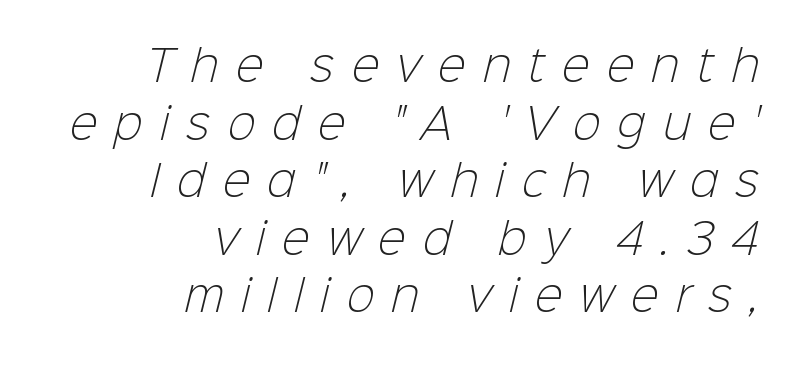
The typesetter chose a ragged-left arrangement here. Rows of type keep a routine distance in the vertical direction. Honestly, the letter spacing is so wide it's the main thing you notice. A typesetter would label this face a sans. Clear beneath every line of the passage.
